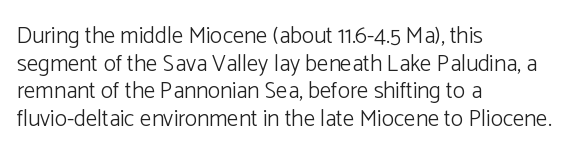
Q: Is the text bold? A: No.
Q: Is the text italic (slanted)? A: No, it is upright.
Q: Is the text underlined? A: No.
Q: How is the paragraph aligned? A: Left-aligned.
Q: Is the spacing between letters normal or unusually wide? A: Normal.
